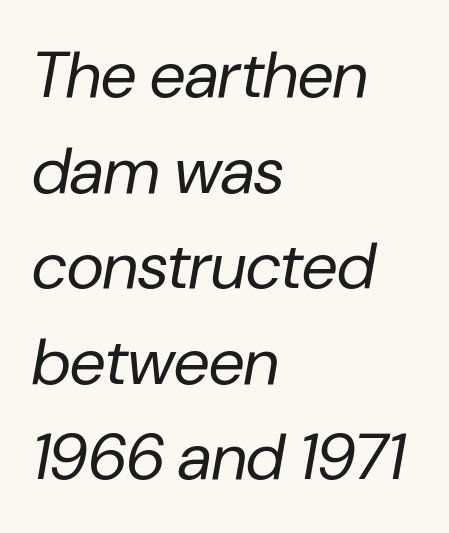
The image shows 65 px regular-weight type, italic (leaning right); set left-aligned, normal line spacing (1.47x), normal letter spacing, not underlined; low stroke contrast and a medium x-height.
